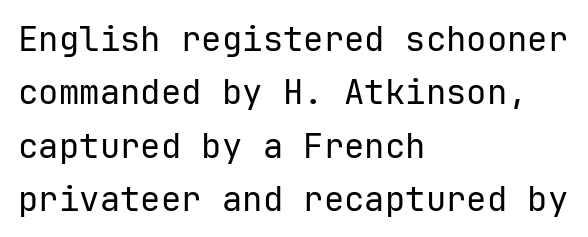
The image shows 34 px regular-weight sans-serif type, upright; set left-aligned, normal line spacing (1.57x), normal letter spacing, not underlined; low stroke contrast and a medium x-height.
